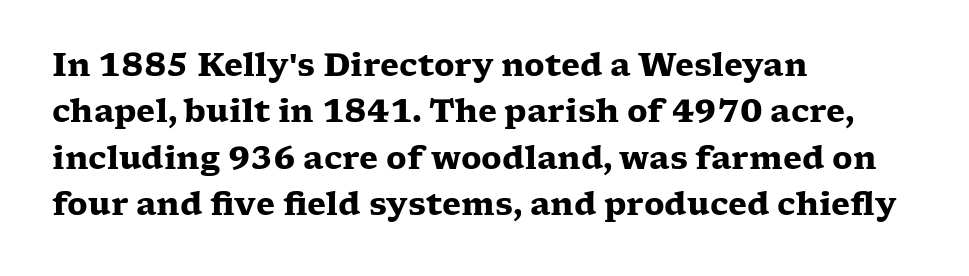
The image shows 31 px heavy, wide serif type, upright; set left-aligned, normal line spacing (1.5x), normal letter spacing, not underlined; low stroke contrast and a medium x-height.
